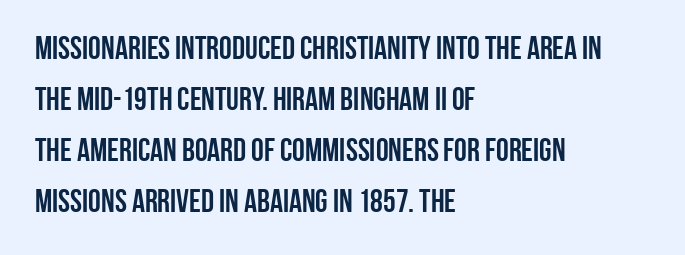
The rag falls on the right side of this text block. Any mark beneath the type? The region is blank. Line spacing here is normal. A typesetter would call this proportional, since set widths differ per character. The lettering stays uniformly vertical, giving the passage a roman look. Letterform terminals end flat and unadorned throughout the passage.
